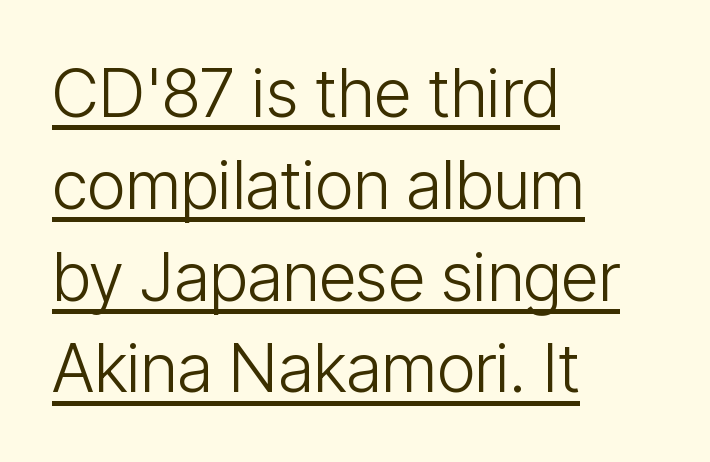
{"serif": "no", "italic": "no", "bold": "no", "weight": "light", "width": "condensed", "stroke_contrast": "low", "x_height": "medium", "monospaced": "no", "underline": "yes", "align": "left", "line_spacing": "normal", "line_spacing_ratio": 1.37, "letter_spacing": "normal", "letter_spacing_em": 0.0, "glyph_px": 67}
